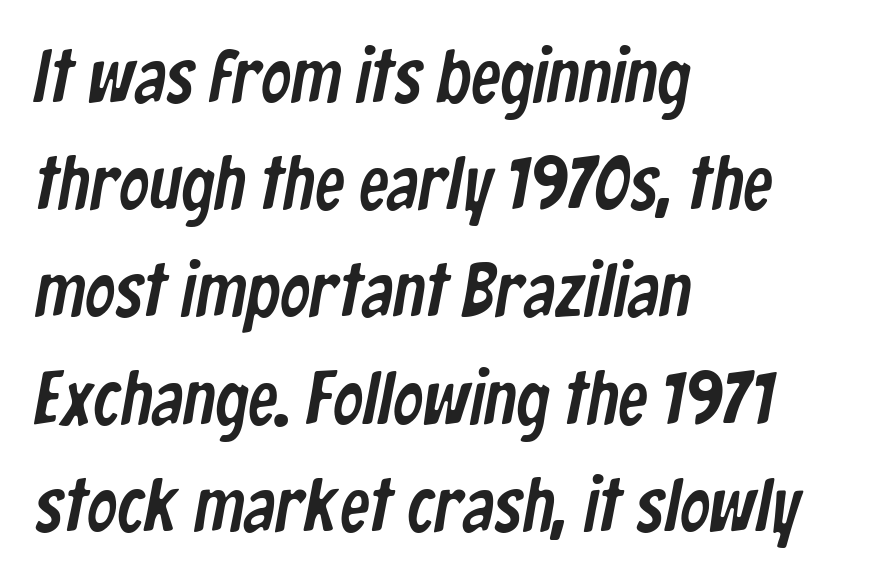
The passage is arranged the way most books set body copy — flush left. Looks like regular typesetting: each glyph gets only the width it needs. Nobody touched the tracking dial on this one. You can tell from the bare stems that sans-serif type was used.
